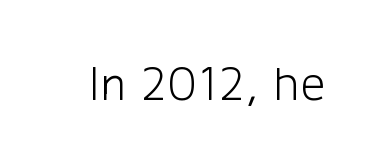
{"serif": "no", "italic": "no", "bold": "no", "weight": "light", "width": "normal", "stroke_contrast": "low", "x_height": "medium", "monospaced": "no", "underline": "no", "letter_spacing": "normal", "letter_spacing_em": 0.0, "glyph_px": 49}
